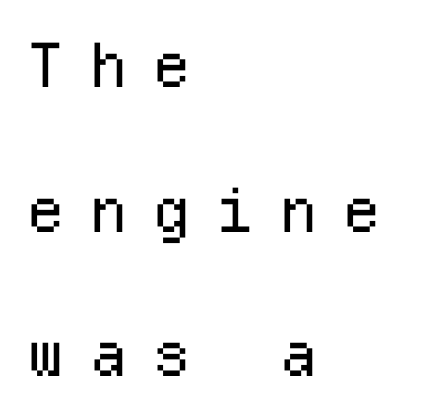
{"serif": "no", "italic": "no", "bold": "no", "weight": "regular", "width": "normal", "stroke_contrast": "low", "x_height": "medium", "monospaced": "yes", "underline": "no", "align": "left", "line_spacing": "loose", "line_spacing_ratio": 2.37, "letter_spacing": "wide", "letter_spacing_em": 0.4, "glyph_px": 61}
